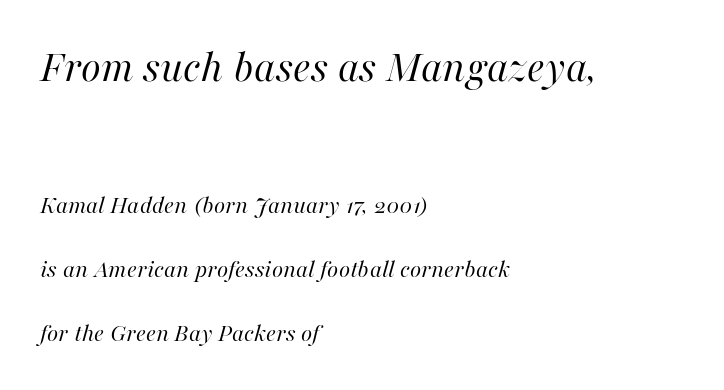
Q: Is the text bold? A: No.
Q: Is the text italic (slanted)? A: Yes, it leans right by about 16 degrees.
Q: Is the text underlined? A: No.
Q: How is the paragraph aligned? A: Left-aligned.
Q: Is the spacing between letters normal or unusually wide? A: Normal.
Q: Is the spacing between lines tight, normal or loose? A: Loose.
Q: Which block of text is set in a larger size, the first (top) or the second (bottom)? A: The first (top) one.
Q: Width (condensed, normal, or wide)? A: Normal.
Q: Stroke contrast? A: High.
Q: x-height? A: Medium.
Q: Monospaced? A: No.
